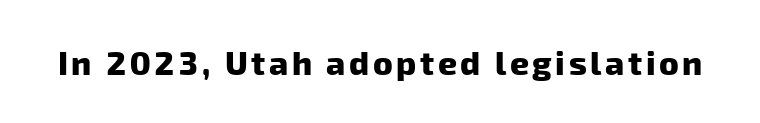
Plenty of ink on the page — the face is bold. Note the varied advance widths — an 'i' is clearly narrower than an 'm'. A sans-serif font was chosen for this passage. Clear beneath every line of the passage.
